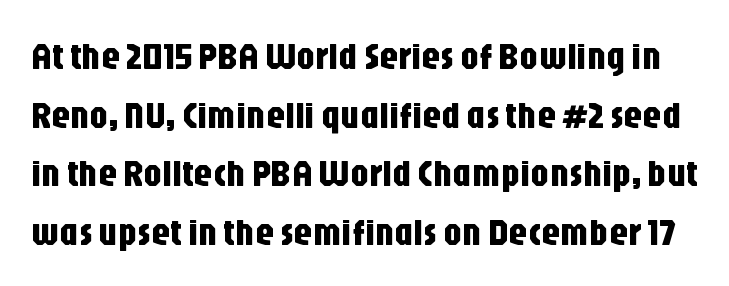
The image shows 38 px condensed sans-serif type, upright; set normal line spacing (1.54x), normal letter spacing, not underlined; low stroke contrast and a large x-height.
